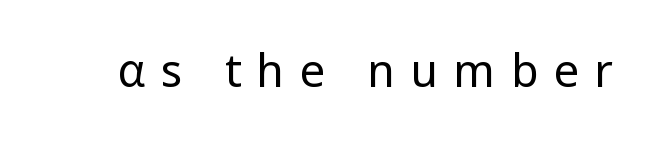
Weight: not bold — regular or lighter. Characters remain perfectly vertical along every line. Check where the strokes stop: nothing finishes them off — pure sans. Characters follow at a spacing far wider than the type designer built in. You could not count columns in this text — the font is proportionally spaced. The specimen omits any rule beneath the text block's lines.
